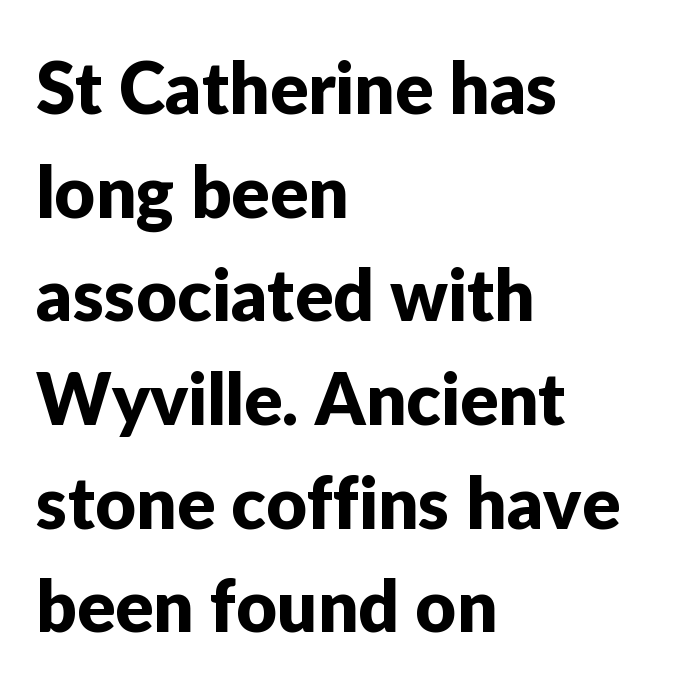
Q: Is the text italic (slanted)? A: No, it is upright.
Q: Is the typeface a serif or a sans-serif typeface? A: Sans-serif.
Q: Is the text underlined? A: No.
Q: How is the paragraph aligned? A: Left-aligned.
Q: Is the spacing between letters normal or unusually wide? A: Normal.
Q: Is the spacing between lines tight, normal or loose? A: Normal.
Q: Width (condensed, normal, or wide)? A: Normal.
Q: Stroke contrast? A: Low.
Q: x-height? A: Medium.
Q: Monospaced? A: No.
